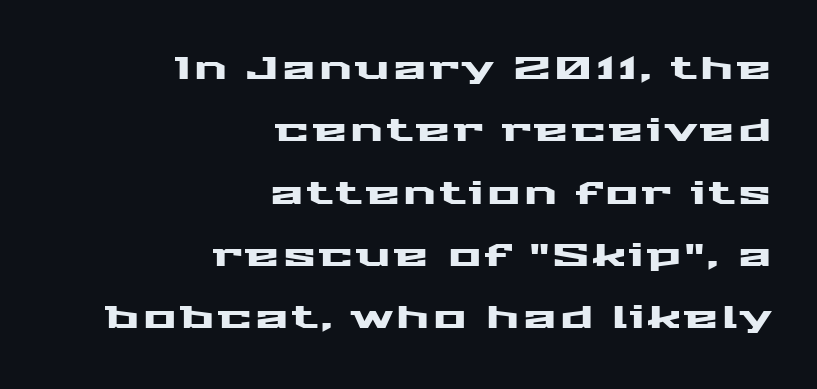
The image shows 31 px wide sans-serif type, upright; set right-aligned, loose line spacing (2.01x), not underlined; medium stroke contrast and a medium x-height.
